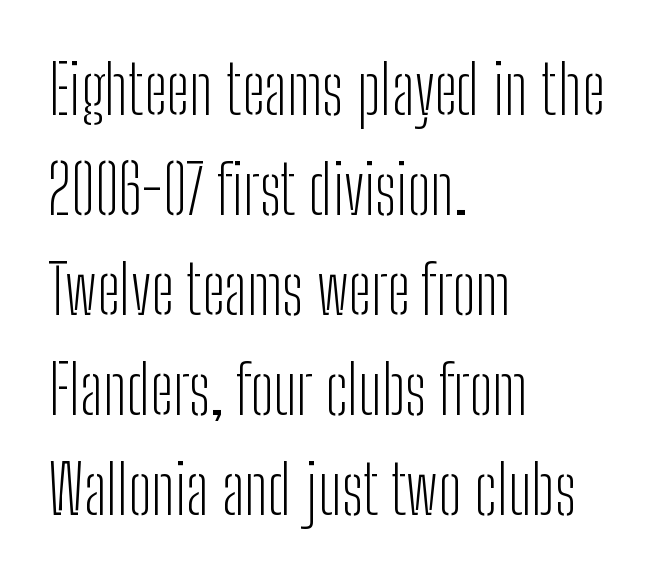
Q: Is the text bold? A: No.
Q: Is the text italic (slanted)? A: No, it is upright.
Q: Is the typeface a serif or a sans-serif typeface? A: Sans-serif.
Q: Is the text underlined? A: No.
Q: How is the paragraph aligned? A: Left-aligned.
Q: Is the spacing between letters normal or unusually wide? A: Normal.
Q: Is the spacing between lines tight, normal or loose? A: Normal.
Q: Width (condensed, normal, or wide)? A: Condensed.
Q: Stroke contrast? A: Low.
Q: x-height? A: Medium.
Q: Monospaced? A: No.
